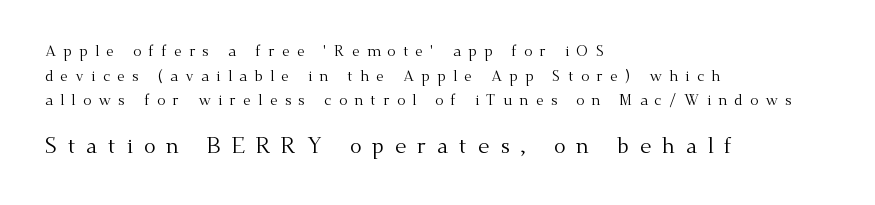
Q: Is the text bold? A: No.
Q: Is the text italic (slanted)? A: No, it is upright.
Q: Is the text underlined? A: No.
Q: How is the paragraph aligned? A: Left-aligned.
Q: Is the spacing between letters normal or unusually wide? A: Unusually wide.
Q: Is the spacing between lines tight, normal or loose? A: Normal.
Q: Which block of text is set in a larger size, the first (top) or the second (bottom)? A: The second (bottom) one.
